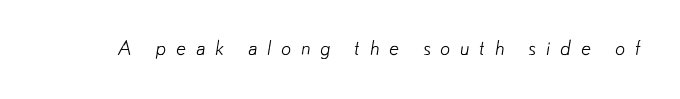
{"bold": "no", "underline": "no", "letter_spacing": "wide", "letter_spacing_em": 0.48, "glyph_px": 20}
